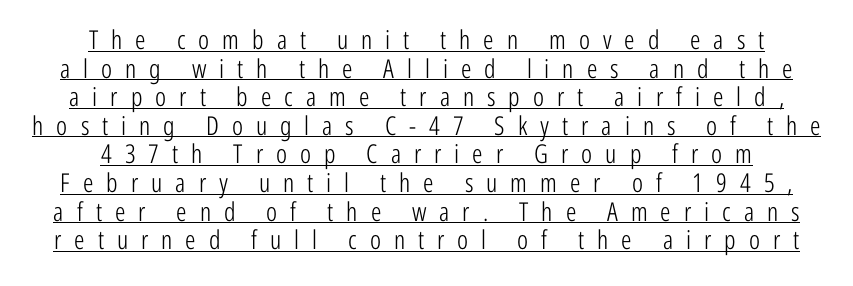
{"italic": "no", "bold": "no", "underline": "yes", "align": "center", "line_spacing": "tight", "line_spacing_ratio": 1.1, "letter_spacing": "wide", "letter_spacing_em": 0.5, "glyph_px": 26}
